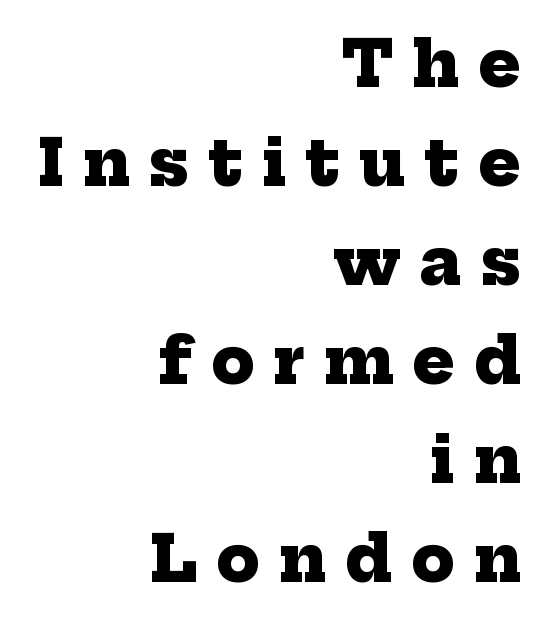
{"serif": "yes", "bold": "yes", "weight": "heavy", "width": "normal", "stroke_contrast": "low", "x_height": "medium", "monospaced": "no", "underline": "no", "align": "right", "line_spacing": "normal", "line_spacing_ratio": 1.57, "letter_spacing": "wide", "letter_spacing_em": 0.3, "glyph_px": 63}
